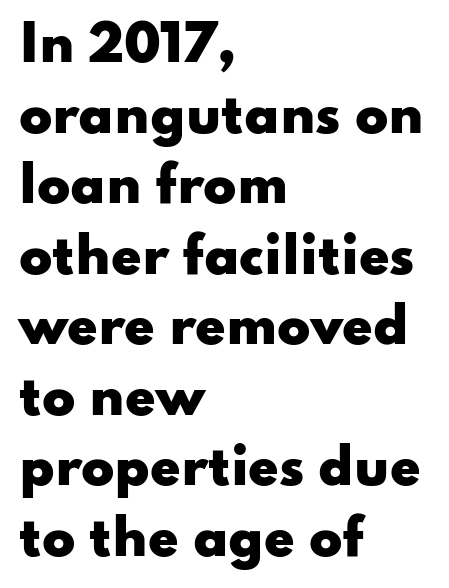
Q: Is the text bold? A: Yes.
Q: Is the text italic (slanted)? A: No, it is upright.
Q: Is the typeface a serif or a sans-serif typeface? A: Sans-serif.
Q: Is the text underlined? A: No.
Q: How is the paragraph aligned? A: Left-aligned.
Q: Is the spacing between letters normal or unusually wide? A: Normal.
Q: Is the spacing between lines tight, normal or loose? A: Normal.
Q: Width (condensed, normal, or wide)? A: Wide.
Q: Stroke contrast? A: Low.
Q: x-height? A: Small.
Q: Monospaced? A: No.
